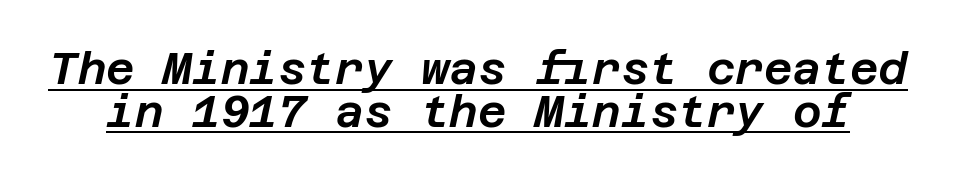
Decoration check: the copy is underlined. Tall strokes in this sample are angled rather than plumb. Leading is clearly below the norm, producing a dense column. In terms of letterspacing, this is plain default setting.
